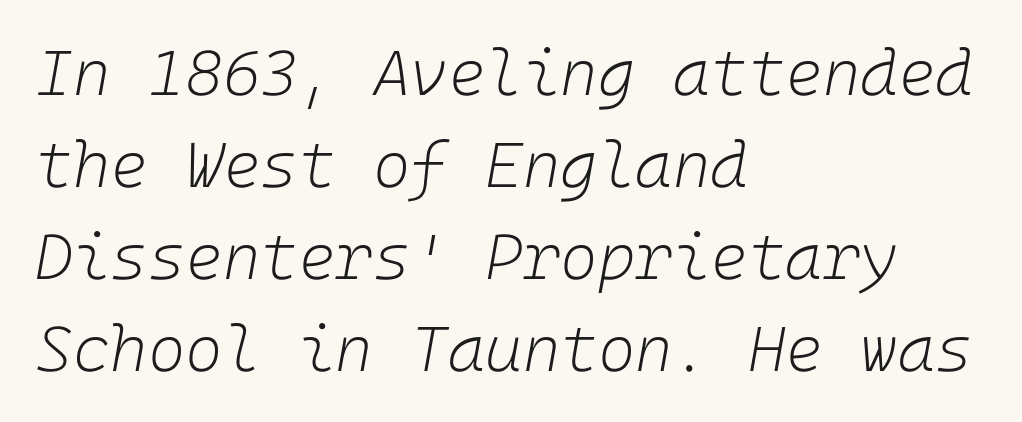
The string is rendered with underlining switched off. Evenly set lines give the paragraph a standard silhouette. The glyphs look as if they've been sheared to an angle. The passage shown has conventional tracking throughout.
